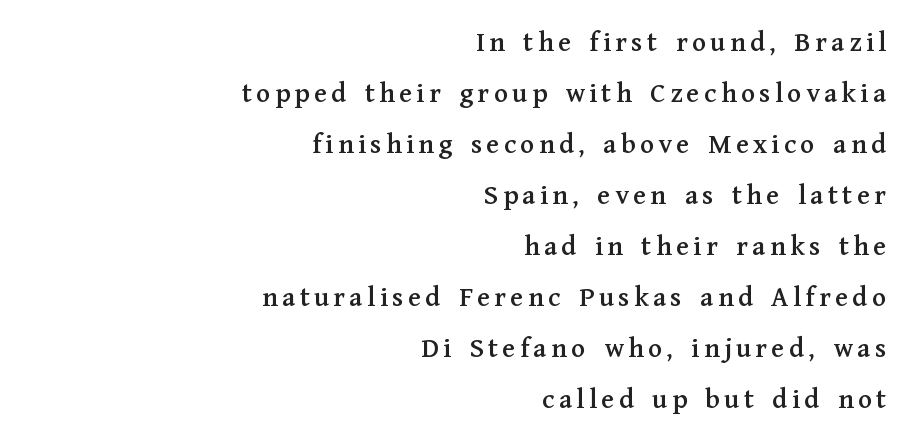
Think of a printed novel: that variable character pitch is what you see here. This is the regular roman posture of the typeface. In terms of letterform style, serifs are clearly present. Bare-footed words on every line. Leftover space on each line is placed entirely before the opening word.
